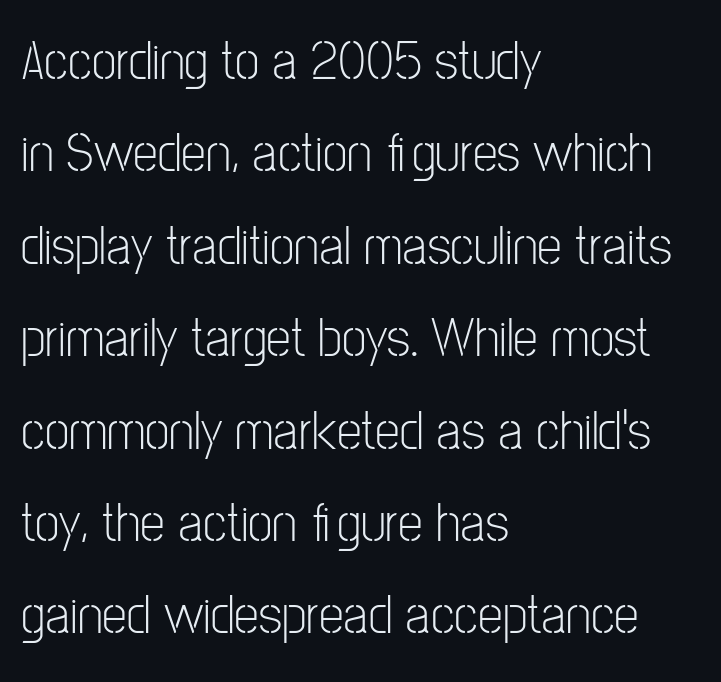
Q: Is the text bold? A: No.
Q: Is the text italic (slanted)? A: No, it is upright.
Q: Is the typeface a serif or a sans-serif typeface? A: Sans-serif.
Q: Is the text underlined? A: No.
Q: How is the paragraph aligned? A: Left-aligned.
Q: Is the spacing between letters normal or unusually wide? A: Normal.
Q: Is the spacing between lines tight, normal or loose? A: Normal.
Q: Width (condensed, normal, or wide)? A: Condensed.
Q: Stroke contrast? A: Low.
Q: x-height? A: Medium.
Q: Monospaced? A: No.
